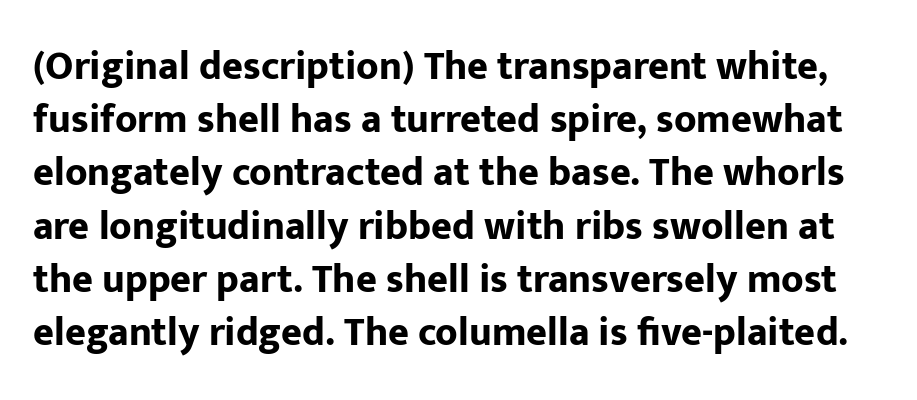
Q: Is the text bold? A: Yes.
Q: Is the text italic (slanted)? A: No, it is upright.
Q: Is the typeface a serif or a sans-serif typeface? A: Sans-serif.
Q: Is the text underlined? A: No.
Q: Is the spacing between letters normal or unusually wide? A: Normal.
Q: Is the spacing between lines tight, normal or loose? A: Normal.
Q: Width (condensed, normal, or wide)? A: Normal.
Q: Stroke contrast? A: Low.
Q: x-height? A: Medium.
Q: Monospaced? A: No.
